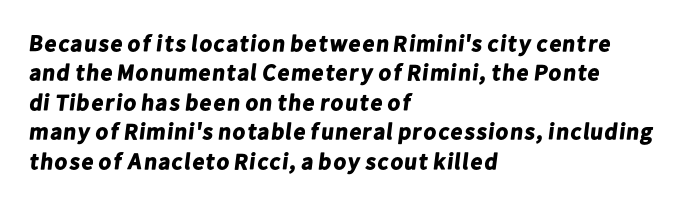
The vertical gap from one line to the next is medium. The characters look thick and weighty, a clear bold. Underlining? Definitely not there. This rendering uses left alignment, leaving the right contour irregular.
